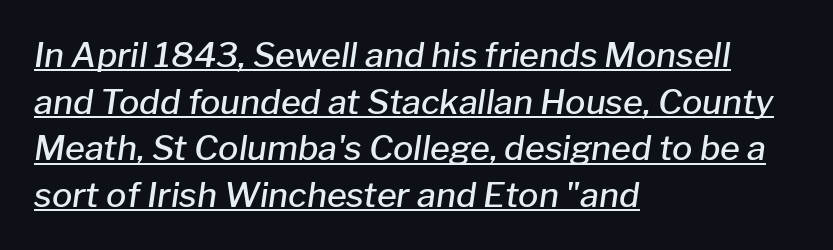
Underlining? Definitely there. No extra tracking has been applied to these lines. Typeset ragged right — the left edge is the straight one. Reading down the column, the eye jumps a familiar distance to each next line.
